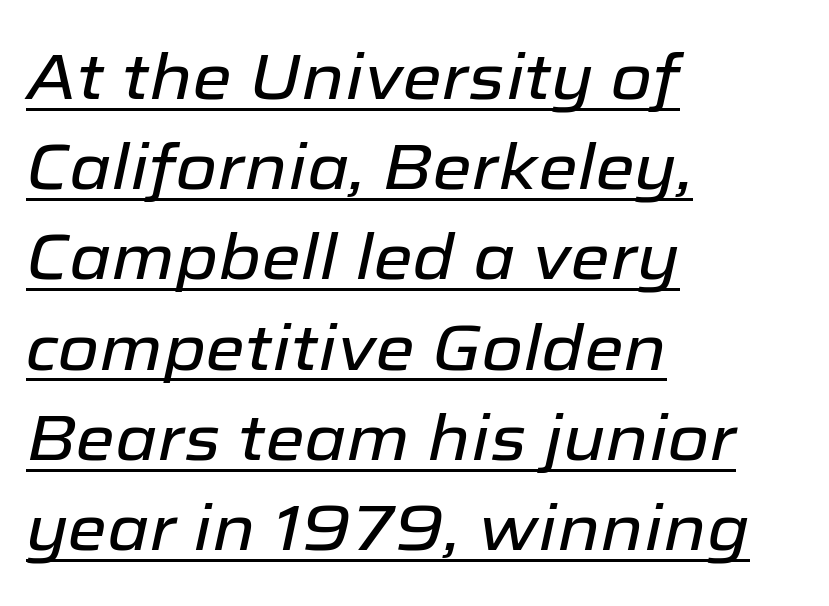
The rendering uses natural spacing where letterforms have individual widths. The typesetter chose a ragged-right arrangement here. Whoever set this chose a conventional vertical rhythm. Has an underline been added? It has.
